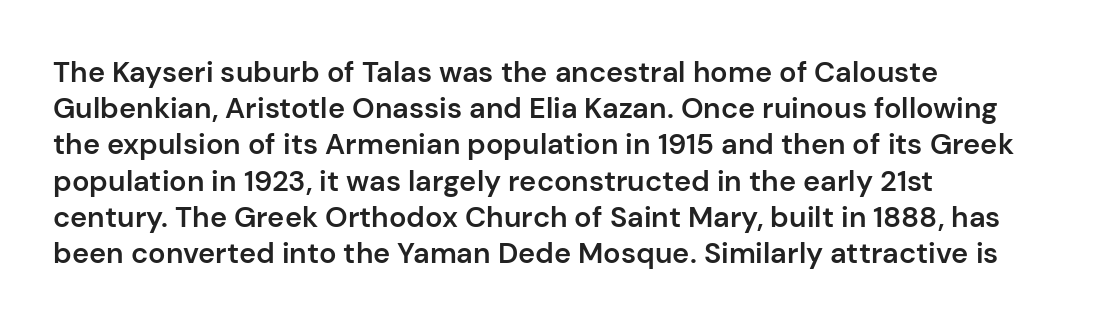
The image shows 29 px semibold sans-serif type, upright; set left-aligned, normal line spacing (1.25x), normal letter spacing, not underlined; low stroke contrast and a medium x-height.
